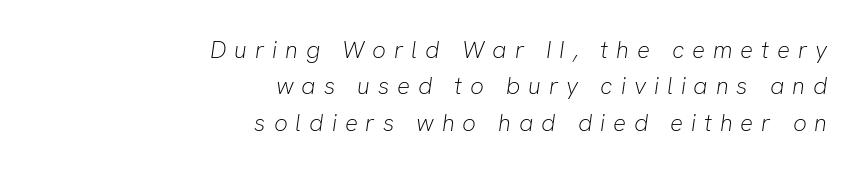
These lines are set flush right with a ragged left edge. Would a proofreader flag this as italicized? Yes. Each stroke keeps to a modest, everyday thickness or less. This sample keeps an unexceptional amount of space between lines. Only glyphs here, with clear space below each row. The type is letterspaced generously, with wide tracking.
